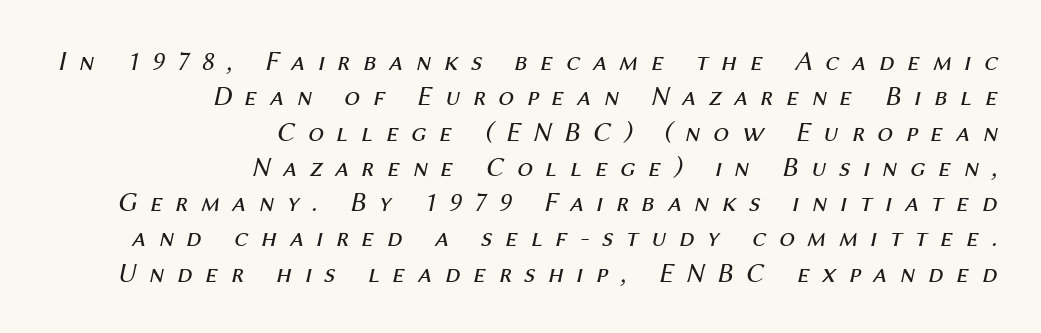
The image shows 28 px regular-weight type, italic (leaning right); set right-aligned, normal line spacing (1.26x), unusually wide letter spacing (+0.45 em), not underlined; medium stroke contrast and a medium x-height.
